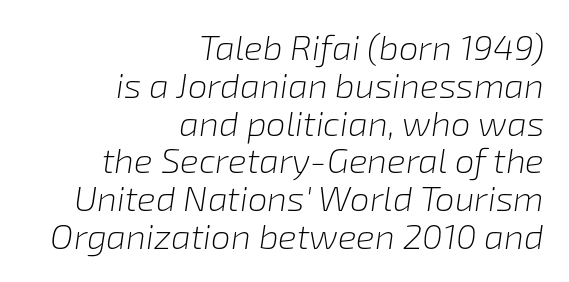
Q: Is the text bold? A: No.
Q: Is the text italic (slanted)? A: Yes, it leans right by about 8 degrees.
Q: Is the text underlined? A: No.
Q: How is the paragraph aligned? A: Right-aligned.
Q: Is the spacing between letters normal or unusually wide? A: Normal.
Q: Is the spacing between lines tight, normal or loose? A: Tight.
Q: Width (condensed, normal, or wide)? A: Normal.
Q: Stroke contrast? A: Low.
Q: x-height? A: Medium.
Q: Monospaced? A: No.
